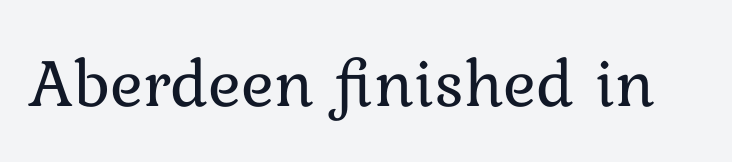
Beneath every word, the page is bare. Nope, not italic — everything's standing straight. A light-to-regular cut is what we see here. Do the characters align in a grid? No, the font is proportional. Tracking value appears to be zero — textbook default spacing.
